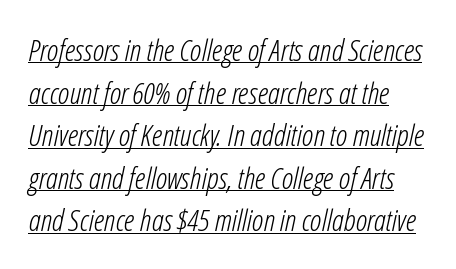
The letterforms sit shoulder to shoulder at normal distance. Beneath each row of characters lies a ruled line. This sample has the flowing, uneven cadence of proportional lettering. Each stroke keeps to a modest, everyday thickness or less. Rows of type keep a routine distance in the vertical direction. Characters are canted at an angle relative to the baseline's perpendicular.
